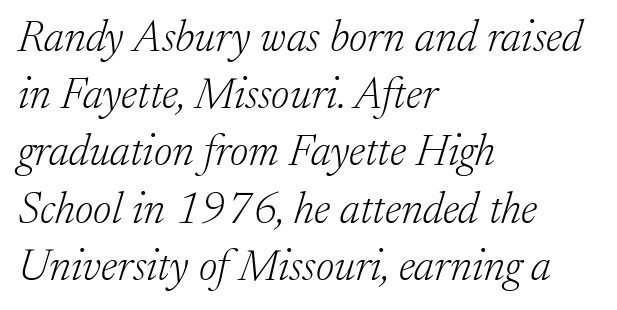
{"serif": "yes", "italic": "yes", "lean": "right", "slant_degrees": 17, "bold": "no", "weight": "light", "width": "normal", "stroke_contrast": "low", "x_height": "medium", "monospaced": "no", "underline": "no", "align": "left", "line_spacing": "normal", "line_spacing_ratio": 1.3, "letter_spacing": "normal", "letter_spacing_em": 0.0, "glyph_px": 44}
